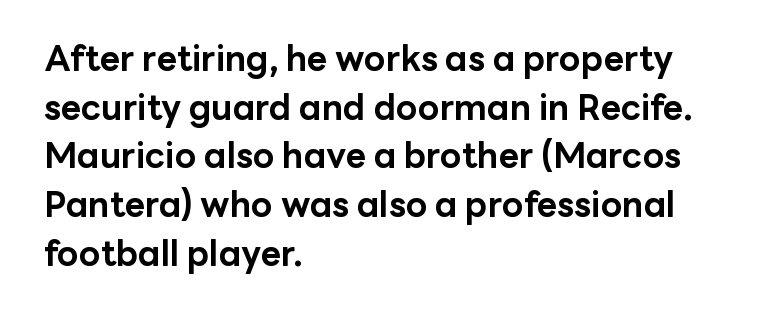
The image shows 35 px bold sans-serif type, upright; set left-aligned, normal line spacing (1.39x), normal letter spacing, not underlined; low stroke contrast and a medium x-height.
